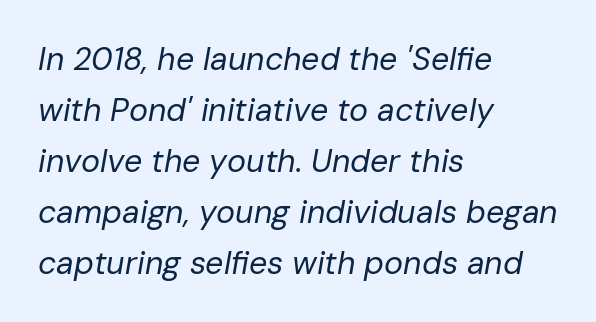
The image shows 32 px regular-weight type, italic (leaning right); set left-aligned, normal line spacing (1.59x), normal letter spacing, not underlined; low stroke contrast and a medium x-height.
